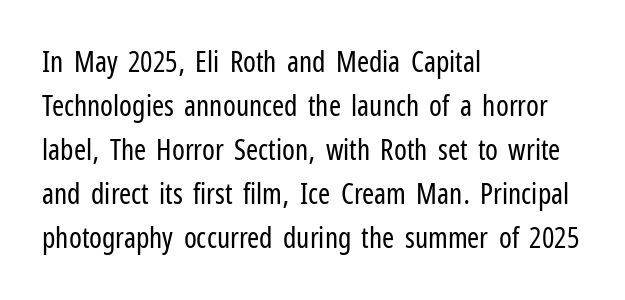
Q: Is the text bold? A: No.
Q: Is the text italic (slanted)? A: No, it is upright.
Q: Is the typeface a serif or a sans-serif typeface? A: Sans-serif.
Q: Is the text underlined? A: No.
Q: How is the paragraph aligned? A: Left-aligned.
Q: Is the spacing between letters normal or unusually wide? A: Normal.
Q: Is the spacing between lines tight, normal or loose? A: Normal.
Q: Width (condensed, normal, or wide)? A: Condensed.
Q: Stroke contrast? A: Low.
Q: x-height? A: Medium.
Q: Monospaced? A: No.
